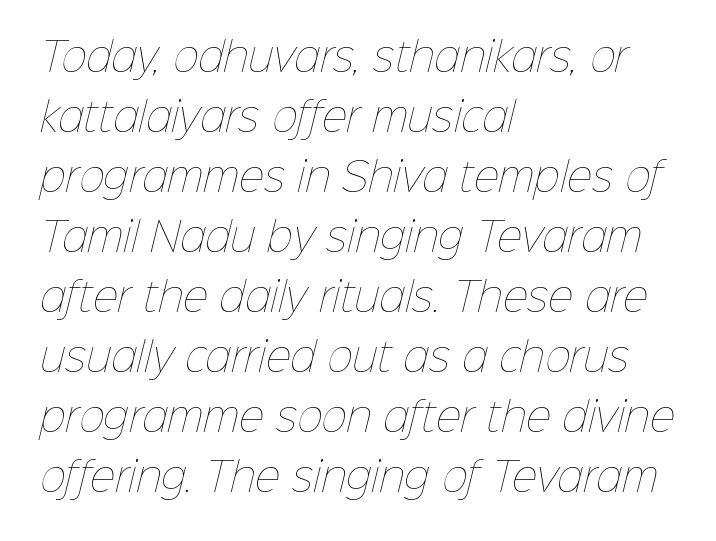
The face looks like a standard text weight, possibly lighter. Type without underlining. Is there much room between lines? A standard amount, neither cramped nor airy. A typesetter would call this zero additional tracking.
